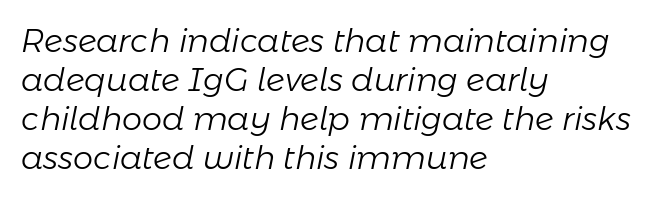
You could call the tracking neutral — neither tight nor loose. Every character sits at an angle, as italics do. A bare baseline throughout the passage. Counters stay open thanks to moderate or lighter strokes. Horizontally, the lines are justified to the leading edge only. Here the designer chose a conventional face with non-uniform glyph widths.
